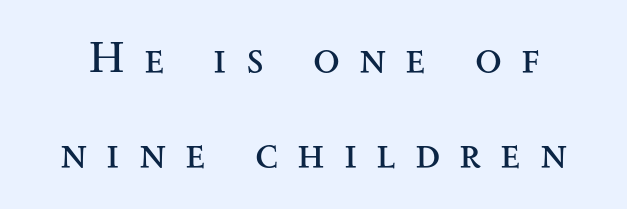
{"serif": "yes", "italic": "no", "bold": "no", "weight": "regular", "width": "wide", "stroke_contrast": "medium", "x_height": "small", "monospaced": "no", "underline": "no", "line_spacing": "loose", "line_spacing_ratio": 2.16, "letter_spacing": "wide", "letter_spacing_em": 0.43, "glyph_px": 44}
